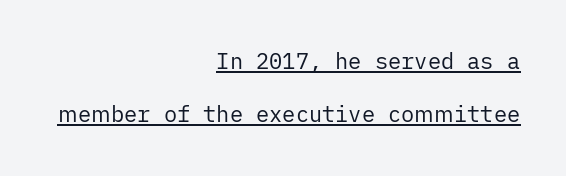
Each word holds together tightly as a unit, with standard inter-letter gaps. Every character sits straight up, as roman type does. Underlining? Definitely there. Airy leading. Weight: not bold — regular or lighter. In CSS terms this would be text-align: right.
